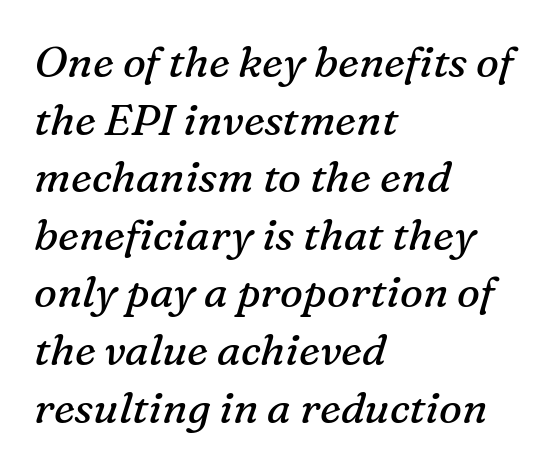
The font is comparable to plain body text, perhaps lighter. The horizontal fit of the characters is conventional and even. The lines sit at an ordinary, default distance from one another. Tall strokes in this sample are angled rather than plumb. What kind of face is this? One with serifs.
